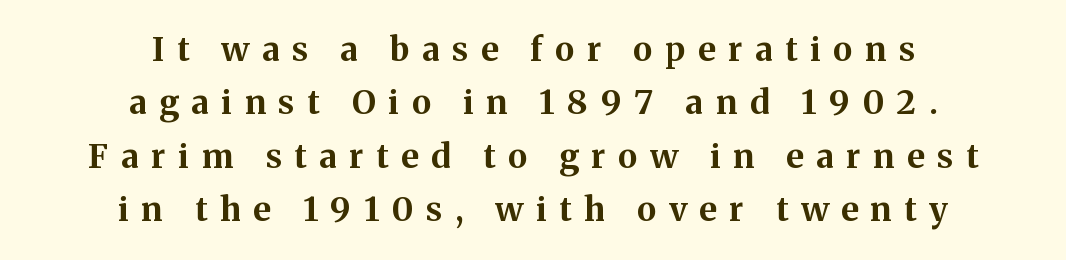
{"serif": "yes", "italic": "no", "bold": "yes", "weight": "bold", "width": "normal", "stroke_contrast": "medium", "x_height": "medium", "monospaced": "no", "underline": "no", "align": "center", "line_spacing": "normal", "line_spacing_ratio": 1.62, "letter_spacing": "wide", "letter_spacing_em": 0.39, "glyph_px": 33}
